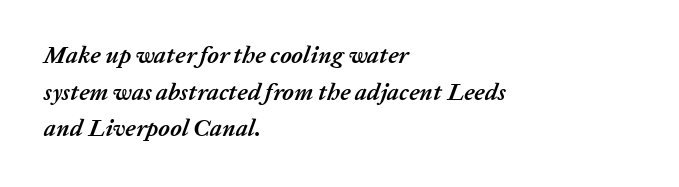
The image shows 24 px bold type, italic (leaning right); set left-aligned, normal line spacing (1.53x), normal letter spacing, not underlined.
